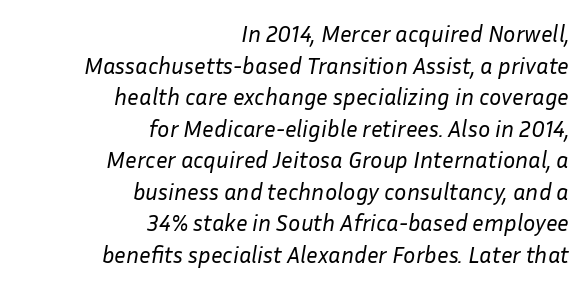
The image shows 23 px text type, italic (leaning right); set right-aligned, normal line spacing (1.37x), normal letter spacing, not underlined.
